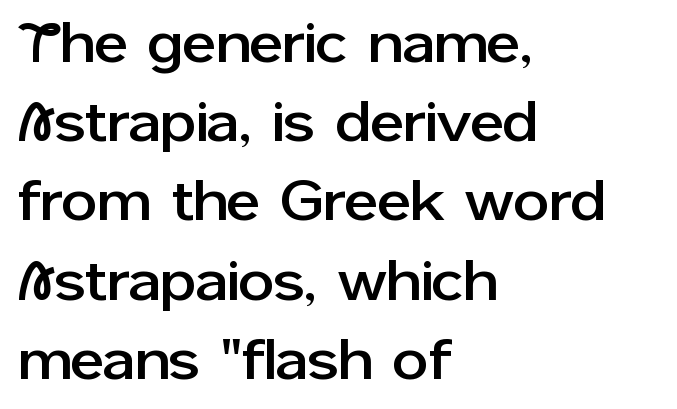
The image shows 57 px sans-serif type, upright; set left-aligned, normal line spacing (1.39x), normal letter spacing, not underlined; low stroke contrast and a medium x-height.
